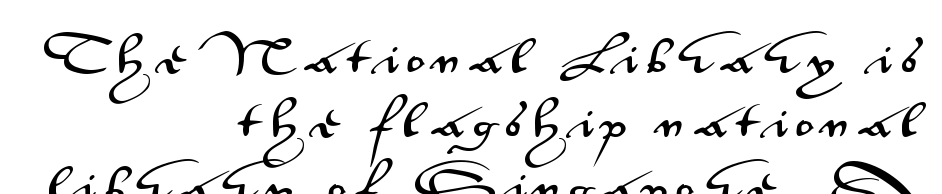
The passage shown stacks its lines at a standard gap. Is this a sans? Yes — the strokes have no serifs. The space directly below the letters is spotless.
